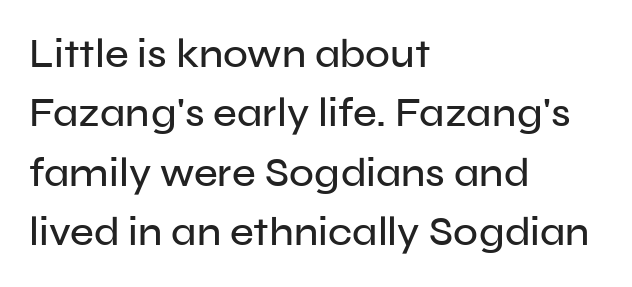
Q: Is the text italic (slanted)? A: No, it is upright.
Q: Is the typeface a serif or a sans-serif typeface? A: Sans-serif.
Q: Is the text underlined? A: No.
Q: How is the paragraph aligned? A: Left-aligned.
Q: Is the spacing between letters normal or unusually wide? A: Normal.
Q: Is the spacing between lines tight, normal or loose? A: Normal.
Q: Width (condensed, normal, or wide)? A: Normal.
Q: Stroke contrast? A: Low.
Q: x-height? A: Medium.
Q: Monospaced? A: No.
